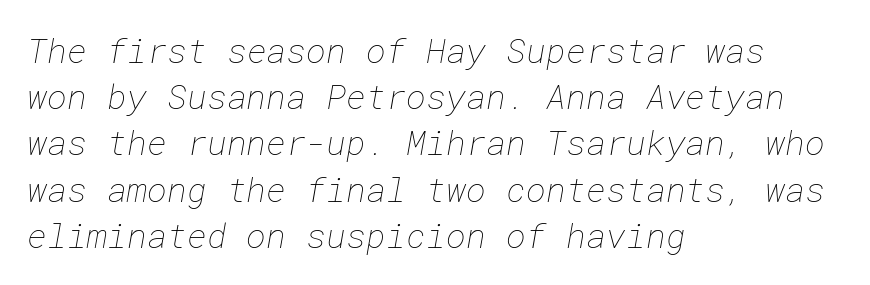
{"bold": "no", "weight": "thin", "width": "normal", "stroke_contrast": "low", "x_height": "medium", "underline": "no", "align": "left", "line_spacing": "normal", "line_spacing_ratio": 1.36, "letter_spacing": "normal", "letter_spacing_em": 0.0, "glyph_px": 34}
